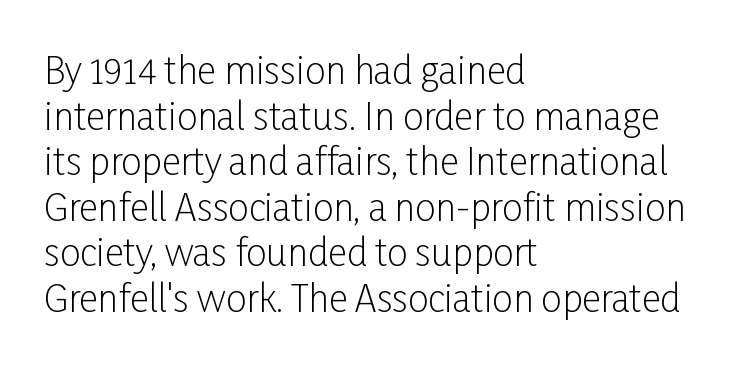
Tall strokes in this sample are plumb rather than angled. Plain, unruled lines of type. Characters follow at the spacing the type designer built in. This sample has the flowing, uneven cadence of proportional lettering. Note: no serifs on the glyphs. Is this a heavy cut? Hardly; it is regular or lighter.
